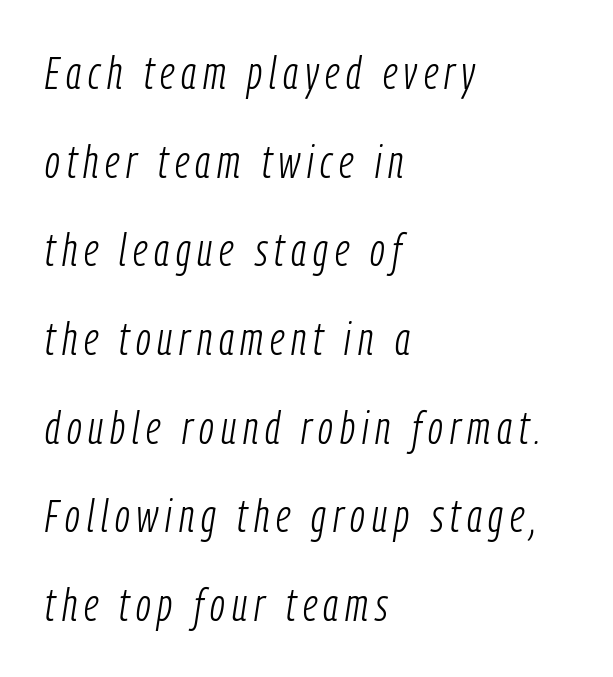
{"italic": "yes", "lean": "right", "slant_degrees": 9, "bold": "no", "weight": "light", "width": "condensed", "stroke_contrast": "low", "x_height": "medium", "monospaced": "no", "underline": "no", "align": "left", "line_spacing": "loose", "line_spacing_ratio": 1.97, "glyph_px": 45}
